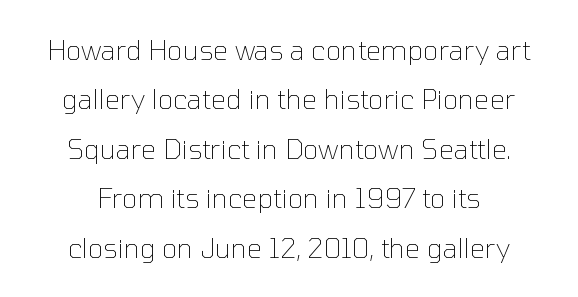
The image shows 27 px text type, upright; set line spacing 1.83x, normal letter spacing, not underlined.
